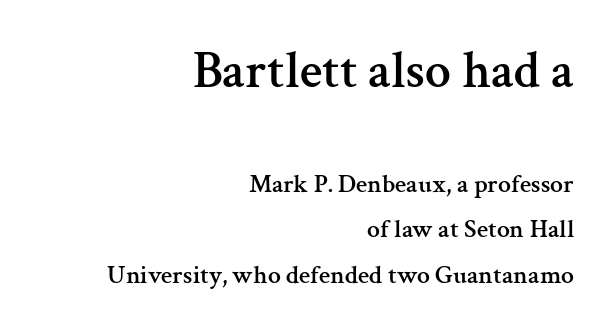
{"serif": "yes", "italic": "no", "width": "normal", "stroke_contrast": "medium", "x_height": "medium", "monospaced": "no", "underline": "no", "align": "right", "line_spacing_ratio": 1.74, "letter_spacing": "normal", "letter_spacing_em": 0.0, "larger_block": "first", "size_ratio": 2.0, "glyph_px": 52}
